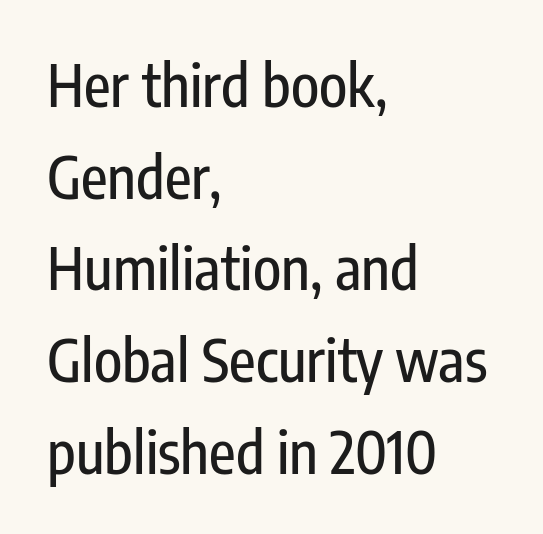
Teacher's note: observe the even left margin — that is flush-left alignment. The rendering keeps characters at their native spacing. These lines are rendered in a variable-pitch font. The line-height multiplier appears to be the usual default. This sample uses an upright cut, with every glyph sitting square on the baseline.
